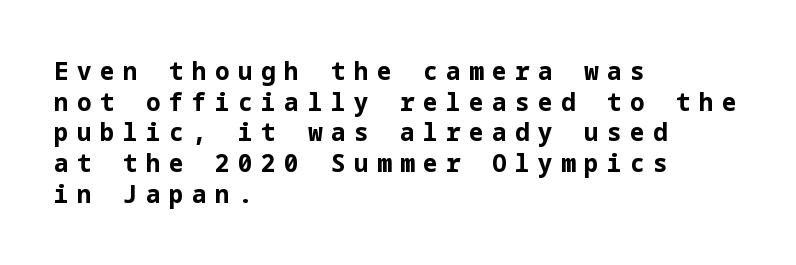
This sample is left-justified, so line endings fall wherever the words run out. This sample uses expanded letter spacing, leaving extra air between glyphs. These lines carry a lot of weight — the face is fully bold. Horizontal bands of white between lines are of average thickness.
